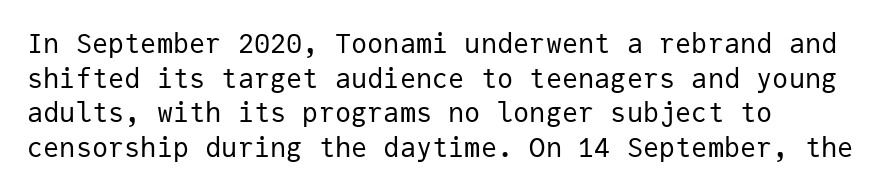
The image shows 27 px text type, upright; set left-aligned, normal line spacing (1.28x), normal letter spacing, not underlined.
